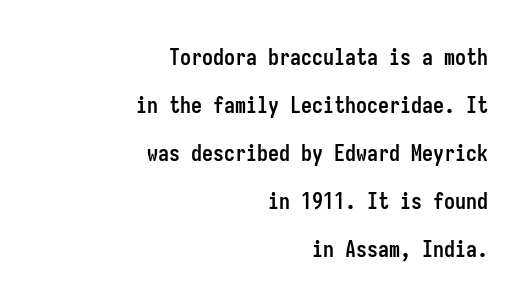
The image shows 22 px bold type, upright; set right-aligned, loose line spacing (2.18x), normal letter spacing, not underlined.
